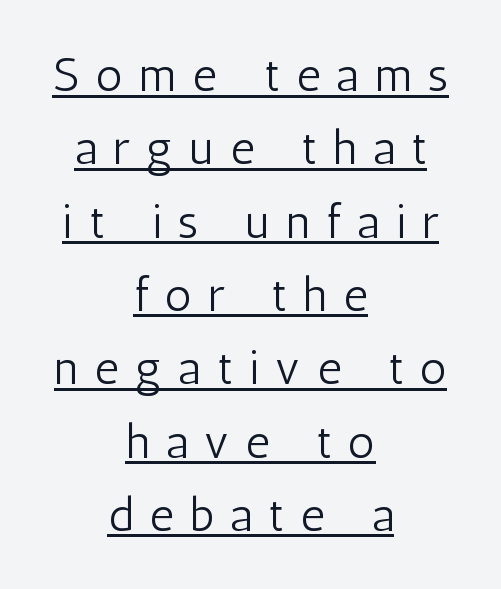
{"serif": "no", "italic": "no", "bold": "no", "weight": "light", "width": "condensed", "stroke_contrast": "low", "x_height": "medium", "monospaced": "no", "underline": "yes", "align": "center", "line_spacing": "normal", "line_spacing_ratio": 1.56, "letter_spacing": "wide", "letter_spacing_em": 0.35, "glyph_px": 47}
